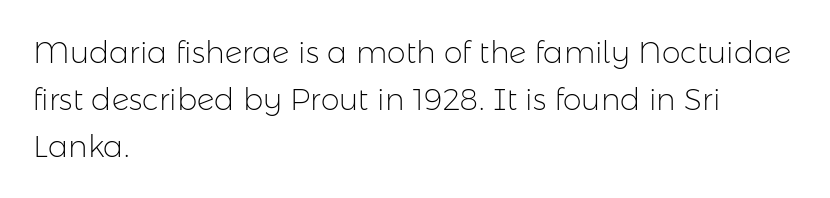
Q: Is the text bold? A: No.
Q: Is the text italic (slanted)? A: No, it is upright.
Q: Is the typeface a serif or a sans-serif typeface? A: Sans-serif.
Q: Is the text underlined? A: No.
Q: How is the paragraph aligned? A: Left-aligned.
Q: Is the spacing between letters normal or unusually wide? A: Normal.
Q: Is the spacing between lines tight, normal or loose? A: Normal.
Q: Width (condensed, normal, or wide)? A: Normal.
Q: Stroke contrast? A: Low.
Q: x-height? A: Medium.
Q: Monospaced? A: No.
